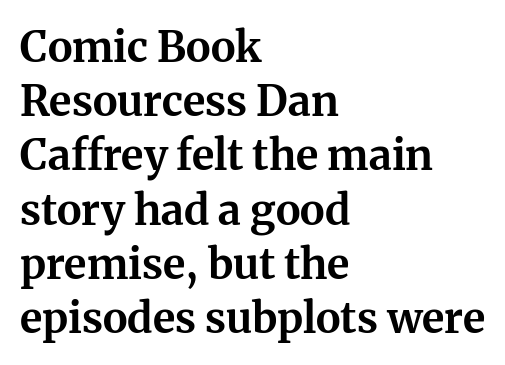
{"serif": "yes", "italic": "no", "bold": "yes", "weight": "bold", "width": "normal", "stroke_contrast": "medium", "x_height": "medium", "monospaced": "no", "underline": "no", "align": "left", "line_spacing": "normal", "line_spacing_ratio": 1.29, "letter_spacing": "normal", "letter_spacing_em": 0.0, "glyph_px": 42}
